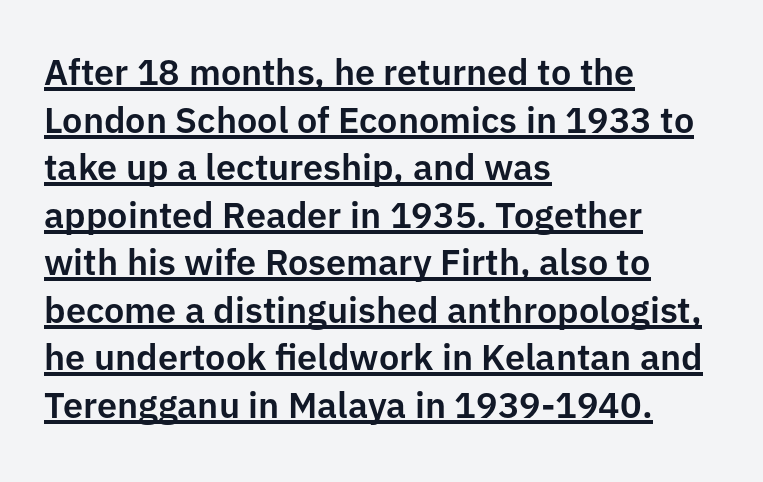
The image shows 36 px sans-serif type, upright; set left-aligned, normal line spacing (1.32x), normal letter spacing, underlined; low stroke contrast and a medium x-height.
